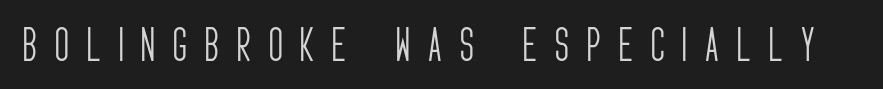
{"serif": "no", "italic": "no", "bold": "no", "weight": "light", "width": "condensed", "stroke_contrast": "low", "x_height": "large", "monospaced": "no", "underline": "no", "letter_spacing": "wide", "letter_spacing_em": 0.48, "glyph_px": 38}
